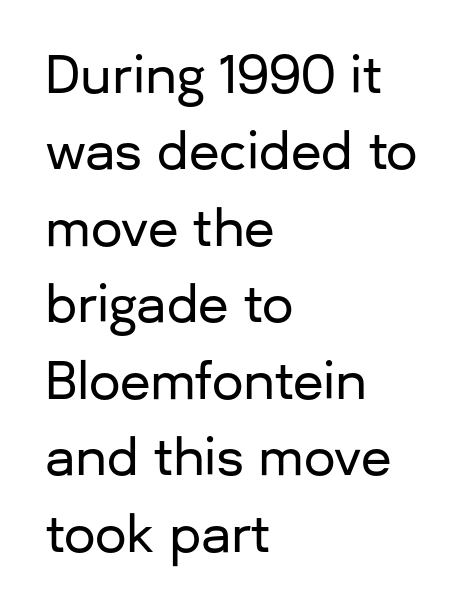
{"serif": "no", "italic": "no", "width": "normal", "stroke_contrast": "low", "x_height": "medium", "monospaced": "no", "underline": "no", "align": "left", "line_spacing": "normal", "line_spacing_ratio": 1.53, "letter_spacing": "normal", "letter_spacing_em": 0.0, "glyph_px": 50}
